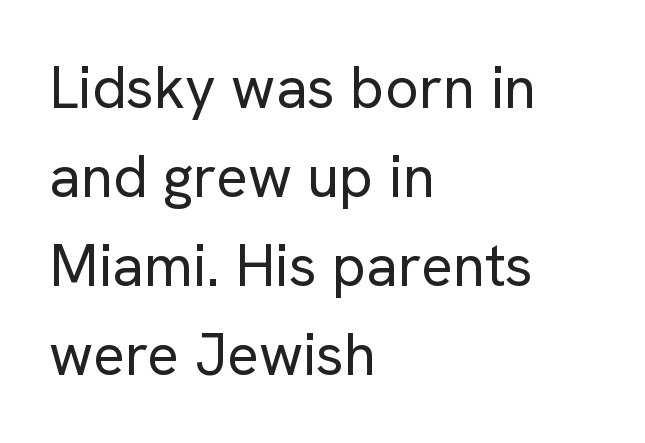
This is not heavy type; no bold has been used. The rendering uses a moderate line-height, typical for paragraphs. Glyph-to-glyph distance matches everyday printed text. Examine the stroke ends and you'll find no serifs. Do the characters align in a grid? No, the font is proportional.
